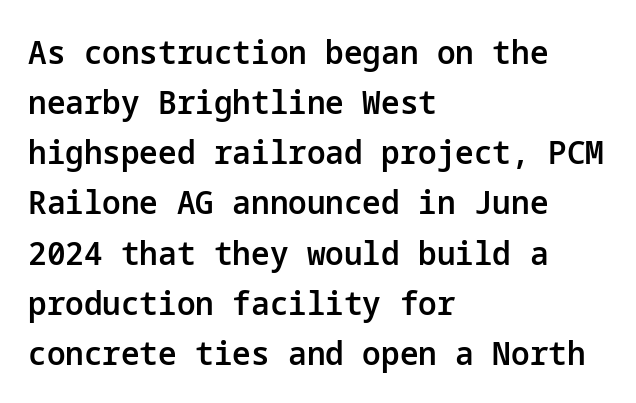
The image shows 33 px semibold sans-serif type, upright; set left-aligned, normal line spacing (1.52x), normal letter spacing, not underlined; low stroke contrast and a medium x-height.
